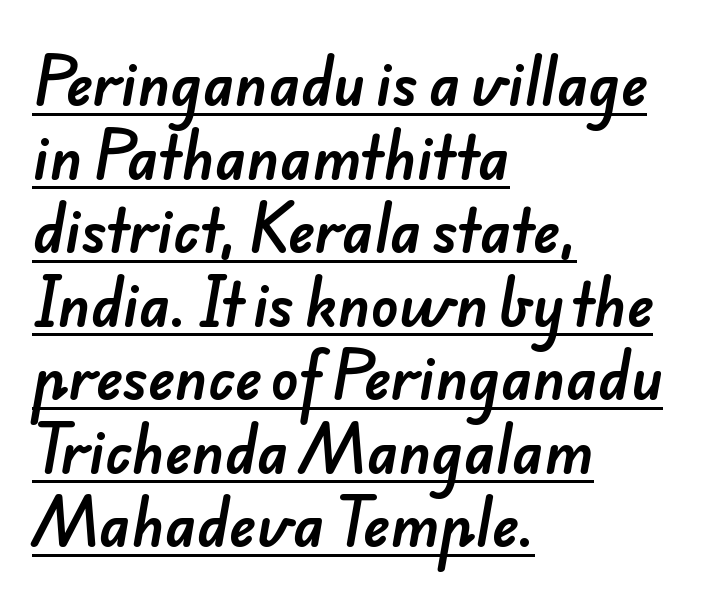
The image shows 57 px sans-serif type; set left-aligned, normal line spacing (1.29x), normal letter spacing, underlined; low stroke contrast and a small x-height.
